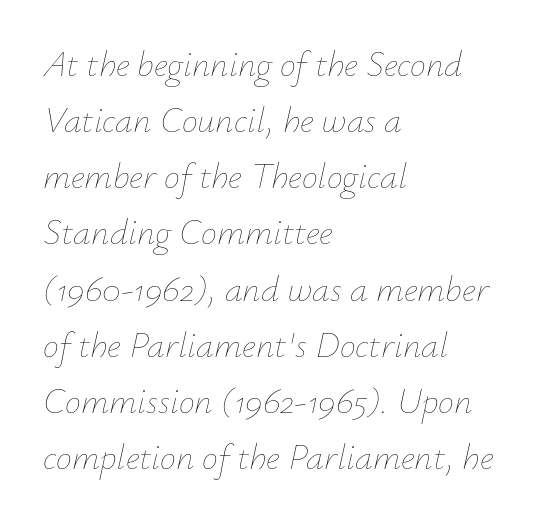
The image shows 36 px thin type, italic (leaning right); set left-aligned, normal line spacing (1.56x), normal letter spacing, not underlined; low stroke contrast and a small x-height.
